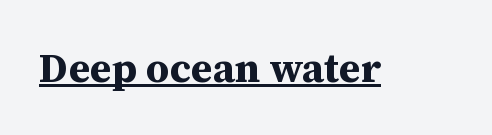
{"serif": "yes", "italic": "no", "bold": "yes", "weight": "bold", "width": "normal", "stroke_contrast": "medium", "x_height": "medium", "monospaced": "no", "underline": "yes", "letter_spacing": "normal", "letter_spacing_em": 0.0, "glyph_px": 41}
